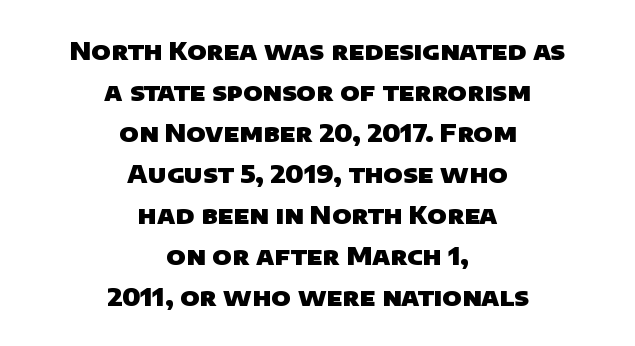
Q: Is the text bold? A: Yes.
Q: Is the text underlined? A: No.
Q: How is the paragraph aligned? A: Centered.
Q: Is the spacing between letters normal or unusually wide? A: Normal.
Q: Is the spacing between lines tight, normal or loose? A: Normal.
